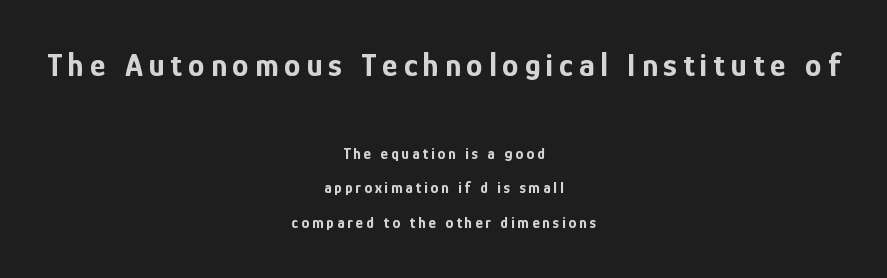
The image shows 33 px bold, condensed sans-serif type, upright; set centered, loose line spacing (2.16x), not underlined; the first (top) block is 2.06x larger; low stroke contrast and a medium x-height.
